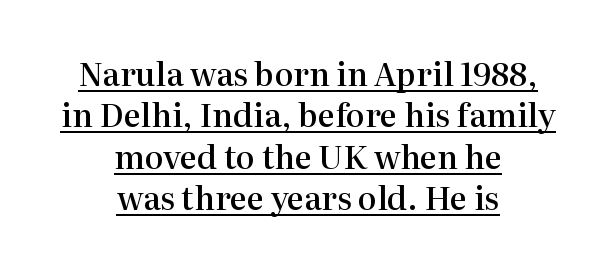
Q: Is the text bold? A: Semi-bold.
Q: Is the text italic (slanted)? A: No, it is upright.
Q: Is the typeface a serif or a sans-serif typeface? A: Serif.
Q: Is the text underlined? A: Yes.
Q: How is the paragraph aligned? A: Centered.
Q: Is the spacing between letters normal or unusually wide? A: Normal.
Q: Is the spacing between lines tight, normal or loose? A: Normal.
Q: Width (condensed, normal, or wide)? A: Normal.
Q: Stroke contrast? A: High.
Q: x-height? A: Medium.
Q: Monospaced? A: No.
